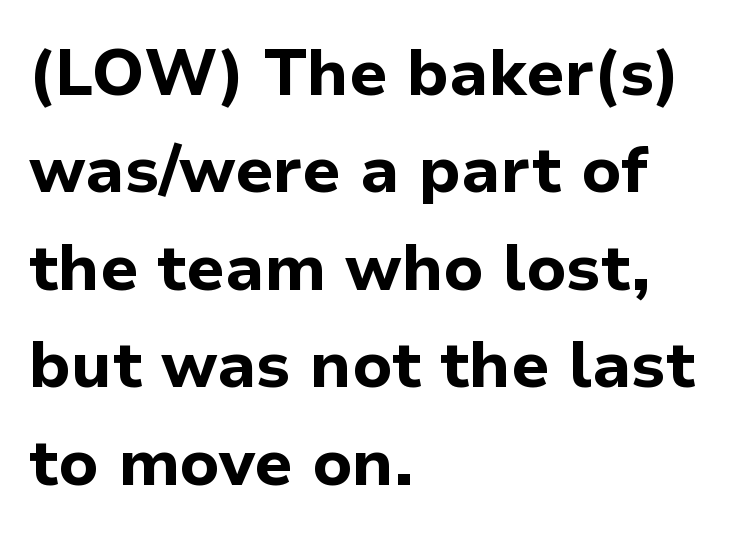
Q: Is the text bold? A: Yes.
Q: Is the text italic (slanted)? A: No, it is upright.
Q: Is the typeface a serif or a sans-serif typeface? A: Sans-serif.
Q: Is the text underlined? A: No.
Q: How is the paragraph aligned? A: Left-aligned.
Q: Is the spacing between letters normal or unusually wide? A: Normal.
Q: Is the spacing between lines tight, normal or loose? A: Normal.
Q: Width (condensed, normal, or wide)? A: Normal.
Q: Stroke contrast? A: Low.
Q: x-height? A: Medium.
Q: Monospaced? A: No.
